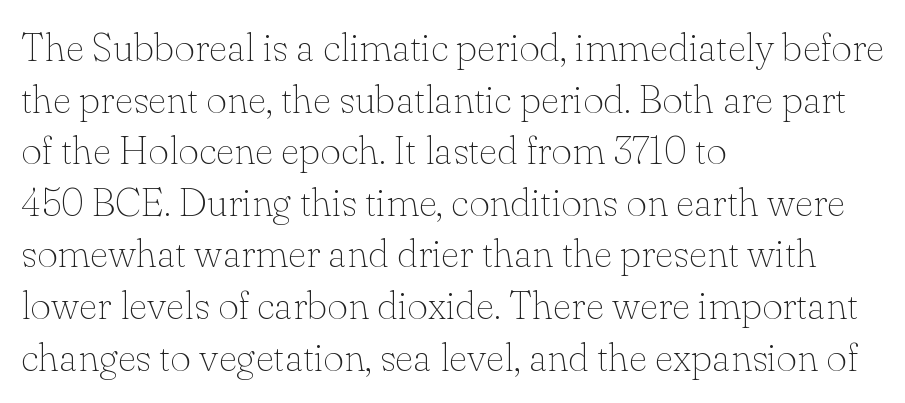
In terms of letterform style, serifs are clearly present. Inter-character spacing is left at the font's built-in metrics. Stem width sits at or under what a default text font uses. Each letter keeps its own natural width here, so spacing adapts to shape. This sample is left-justified, so line endings fall wherever the words run out. This block has exactly the height ordinary leading produces.
